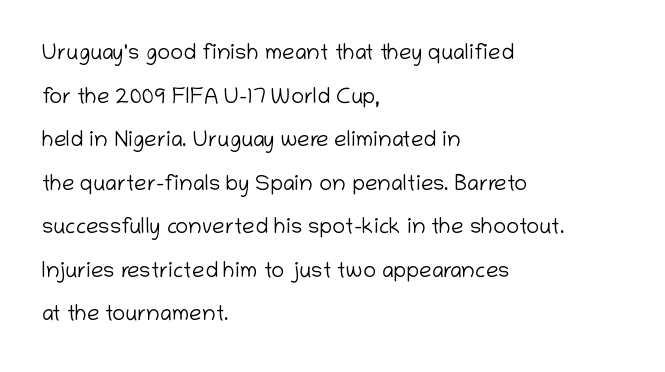
The image shows 22 px text type, upright; set left-aligned, loose line spacing (1.98x), normal letter spacing, not underlined.
